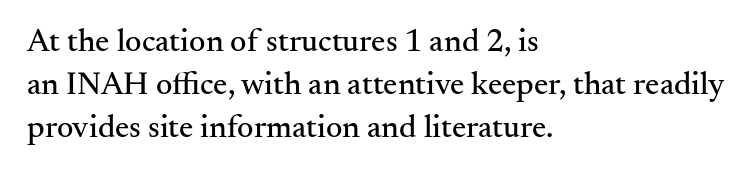
Q: Is the text italic (slanted)? A: No, it is upright.
Q: Is the typeface a serif or a sans-serif typeface? A: Serif.
Q: Is the text underlined? A: No.
Q: How is the paragraph aligned? A: Left-aligned.
Q: Is the spacing between letters normal or unusually wide? A: Normal.
Q: Is the spacing between lines tight, normal or loose? A: Normal.
Q: Width (condensed, normal, or wide)? A: Normal.
Q: Stroke contrast? A: Medium.
Q: x-height? A: Small.
Q: Monospaced? A: No.
